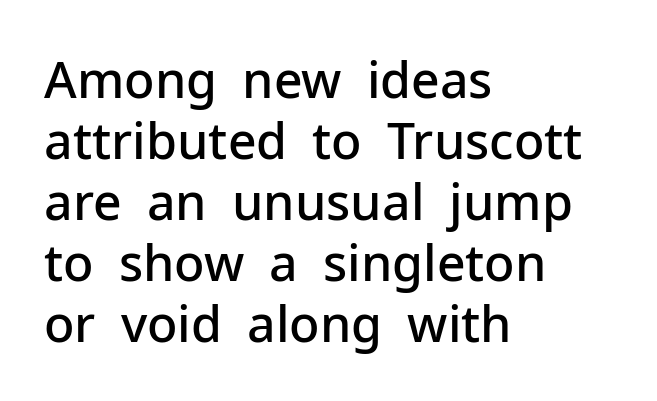
Q: Is the text bold? A: Semi-bold.
Q: Is the text italic (slanted)? A: No, it is upright.
Q: Is the typeface a serif or a sans-serif typeface? A: Sans-serif.
Q: Is the text underlined? A: No.
Q: How is the paragraph aligned? A: Left-aligned.
Q: Is the spacing between letters normal or unusually wide? A: Normal.
Q: Width (condensed, normal, or wide)? A: Normal.
Q: Stroke contrast? A: Low.
Q: x-height? A: Medium.
Q: Monospaced? A: No.
